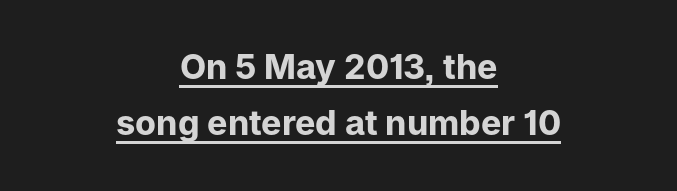
Q: Is the text bold? A: Yes.
Q: Is the text italic (slanted)? A: No, it is upright.
Q: Is the typeface a serif or a sans-serif typeface? A: Sans-serif.
Q: Is the text underlined? A: Yes.
Q: How is the paragraph aligned? A: Centered.
Q: Is the spacing between letters normal or unusually wide? A: Normal.
Q: Is the spacing between lines tight, normal or loose? A: Normal.
Q: Width (condensed, normal, or wide)? A: Normal.
Q: Stroke contrast? A: Low.
Q: x-height? A: Medium.
Q: Monospaced? A: No.
